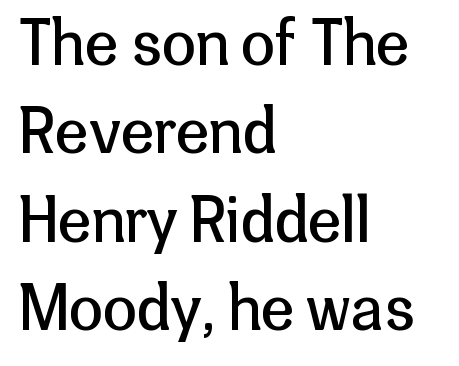
{"serif": "no", "italic": "no", "bold": "no", "weight": "regular", "width": "normal", "stroke_contrast": "low", "x_height": "medium", "monospaced": "no", "underline": "no", "align": "left", "line_spacing": "normal", "line_spacing_ratio": 1.45, "letter_spacing": "normal", "letter_spacing_em": 0.0, "glyph_px": 61}
